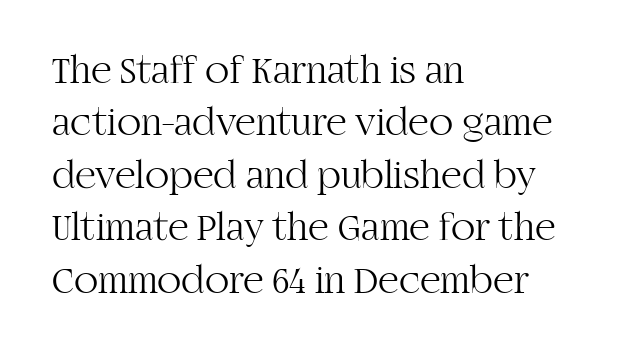
{"serif": "yes", "italic": "no", "bold": "no", "weight": "light", "width": "normal", "stroke_contrast": "high", "x_height": "large", "monospaced": "no", "underline": "no", "align": "left", "line_spacing": "normal", "line_spacing_ratio": 1.31, "letter_spacing": "normal", "letter_spacing_em": 0.0, "glyph_px": 40}
